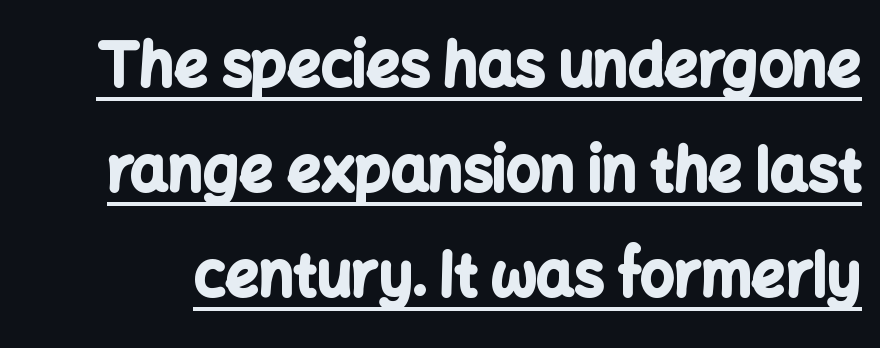
{"serif": "no", "italic": "no", "bold": "yes", "weight": "bold", "width": "normal", "stroke_contrast": "low", "x_height": "medium", "monospaced": "no", "underline": "yes", "line_spacing_ratio": 1.78, "letter_spacing": "normal", "letter_spacing_em": 0.0, "glyph_px": 59}
